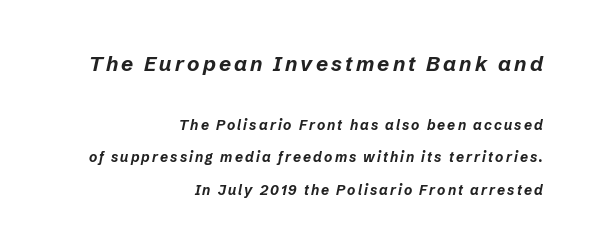
{"italic": "yes", "lean": "right", "slant_degrees": 12, "bold": "yes", "underline": "no", "align": "right", "line_spacing": "loose", "line_spacing_ratio": 2.33, "larger_block": "first", "size_ratio": 1.5, "glyph_px": 21}
